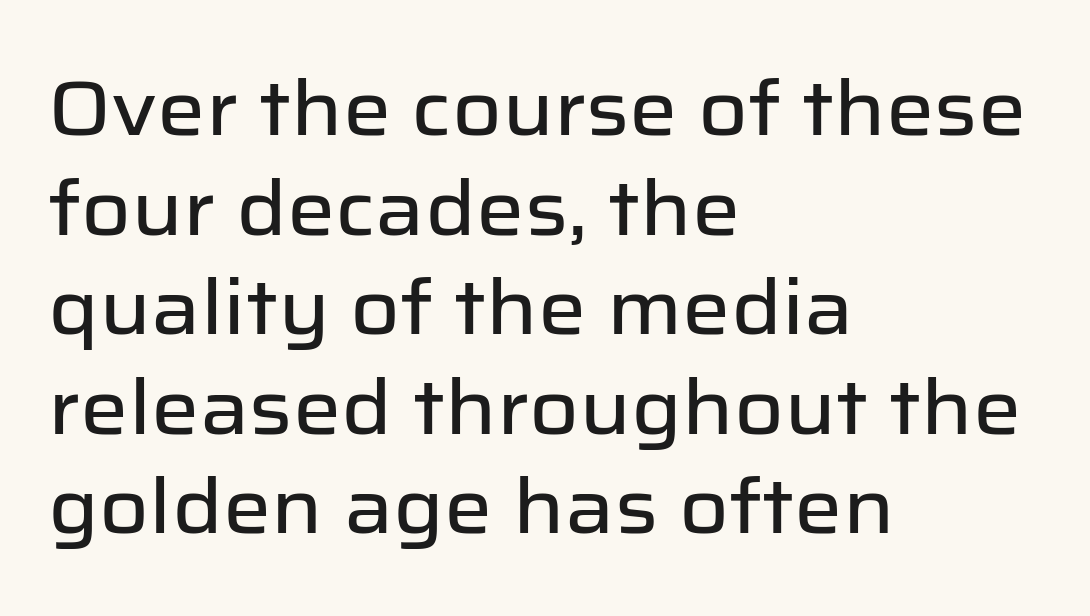
Varying glyph widths throughout — classic text-font behaviour. The letters stand upright; this is a roman face. This rendering leaves character spacing at its baseline value. The string is rendered with underlining switched off. Horizontally, the lines are justified to the leading edge only.
